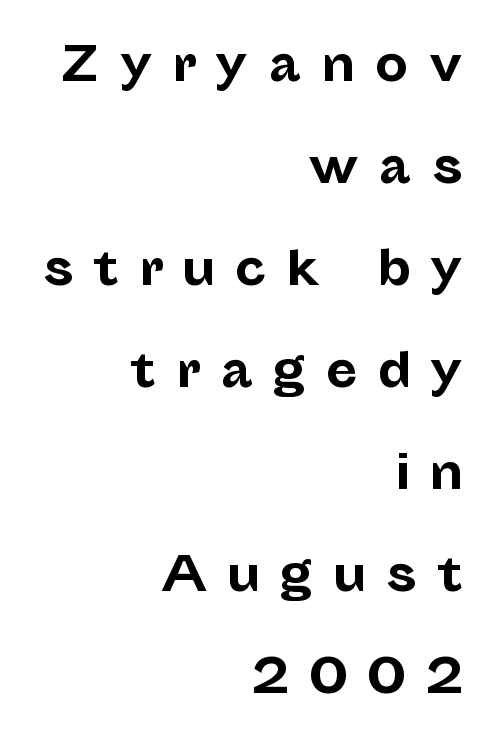
Q: Is the text bold? A: Yes.
Q: Is the text italic (slanted)? A: No, it is upright.
Q: Is the typeface a serif or a sans-serif typeface? A: Sans-serif.
Q: Is the text underlined? A: No.
Q: How is the paragraph aligned? A: Right-aligned.
Q: Is the spacing between letters normal or unusually wide? A: Unusually wide.
Q: Is the spacing between lines tight, normal or loose? A: Loose.
Q: Width (condensed, normal, or wide)? A: Normal.
Q: Stroke contrast? A: Low.
Q: x-height? A: Medium.
Q: Monospaced? A: No.
